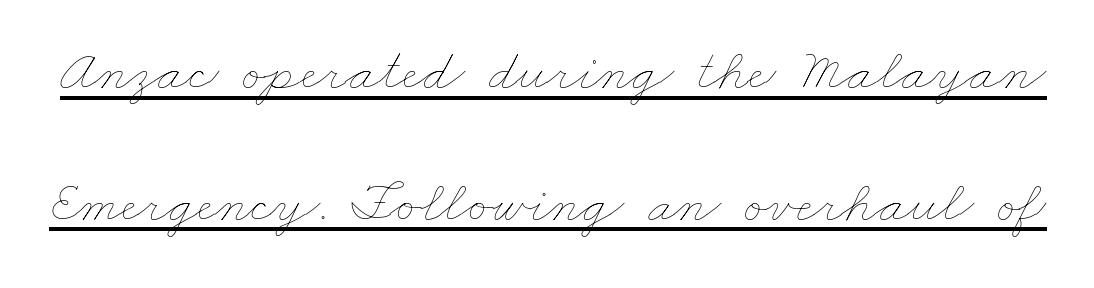
Honestly, the rows look like they've been pulled way apart. The specimen includes a rule beneath the text block's lines. Looks like regular typesetting: each glyph gets only the width it needs. A light-to-regular cut is what we see here. Letter spacing: default.
